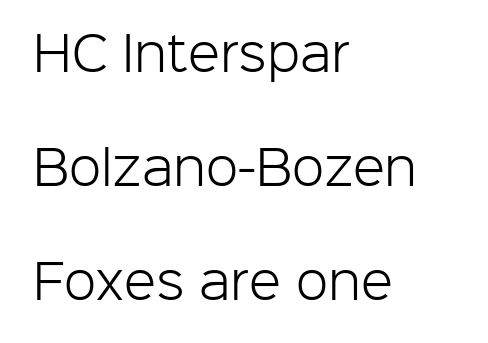
Q: Is the text bold? A: No.
Q: Is the text italic (slanted)? A: No, it is upright.
Q: Is the typeface a serif or a sans-serif typeface? A: Sans-serif.
Q: Is the text underlined? A: No.
Q: How is the paragraph aligned? A: Left-aligned.
Q: Is the spacing between letters normal or unusually wide? A: Normal.
Q: Is the spacing between lines tight, normal or loose? A: Loose.
Q: Width (condensed, normal, or wide)? A: Normal.
Q: Stroke contrast? A: Low.
Q: x-height? A: Medium.
Q: Monospaced? A: No.
